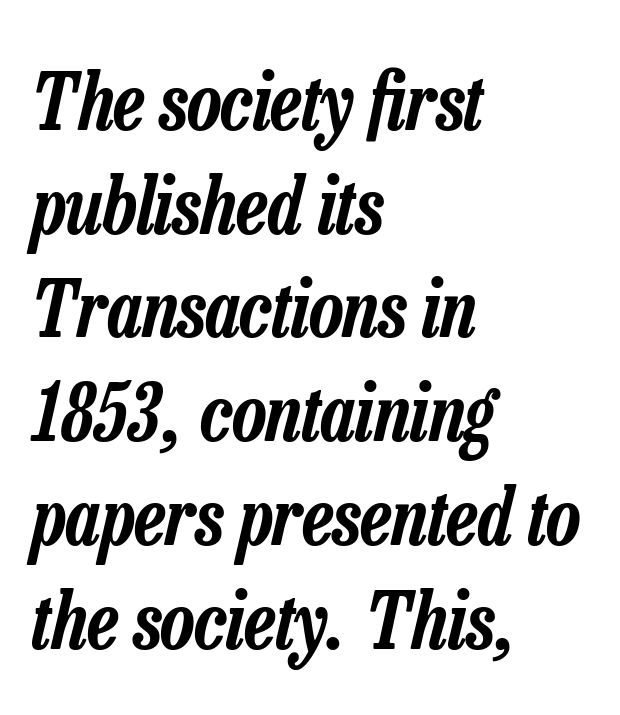
The image shows 78 px condensed type, italic (leaning right); set left-aligned, normal line spacing (1.33x), normal letter spacing, not underlined; low stroke contrast and a medium x-height.
